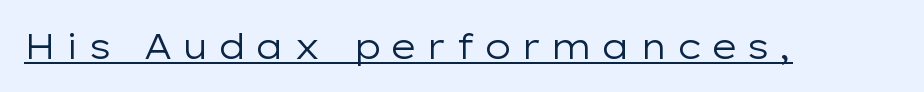
{"serif": "no", "italic": "no", "bold": "no", "weight": "regular", "width": "wide", "stroke_contrast": "low", "x_height": "medium", "monospaced": "no", "underline": "yes", "letter_spacing": "wide", "letter_spacing_em": 0.23, "glyph_px": 35}
